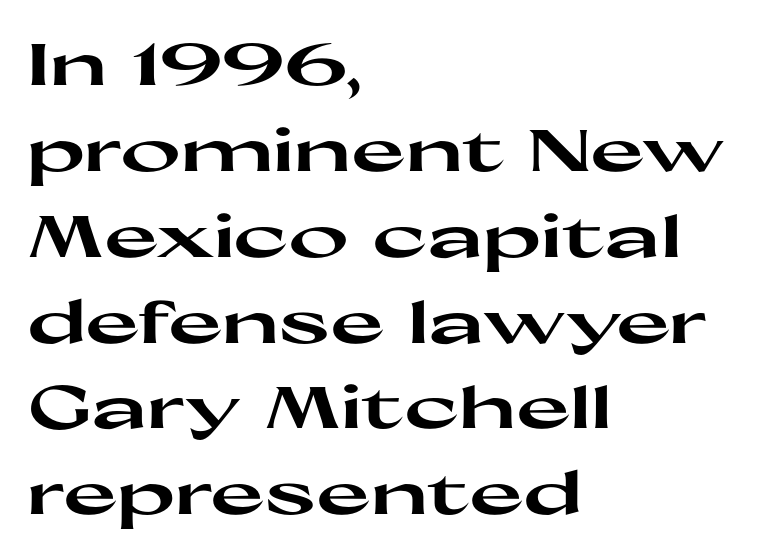
You can tell it's not italic because the verticals are truly vertical. Typographic density is high because the face is bold. Nobody touched the tracking dial on this one. The passage shown stacks its lines at a standard gap. These lines are rendered in a variable-pitch font.
